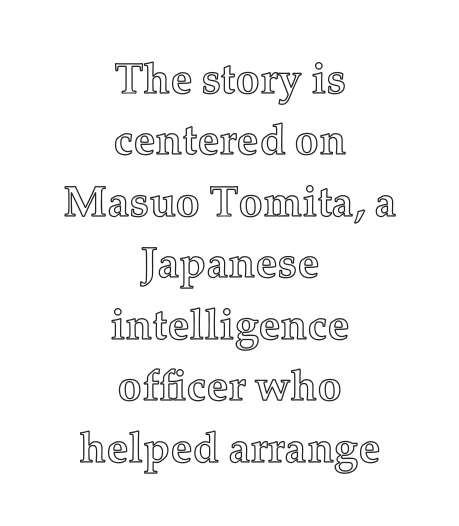
{"italic": "no", "width": "normal", "x_height": "medium", "monospaced": "no", "underline": "no", "align": "center", "line_spacing": "normal", "line_spacing_ratio": 1.43, "letter_spacing": "normal", "letter_spacing_em": 0.0, "glyph_px": 43}
